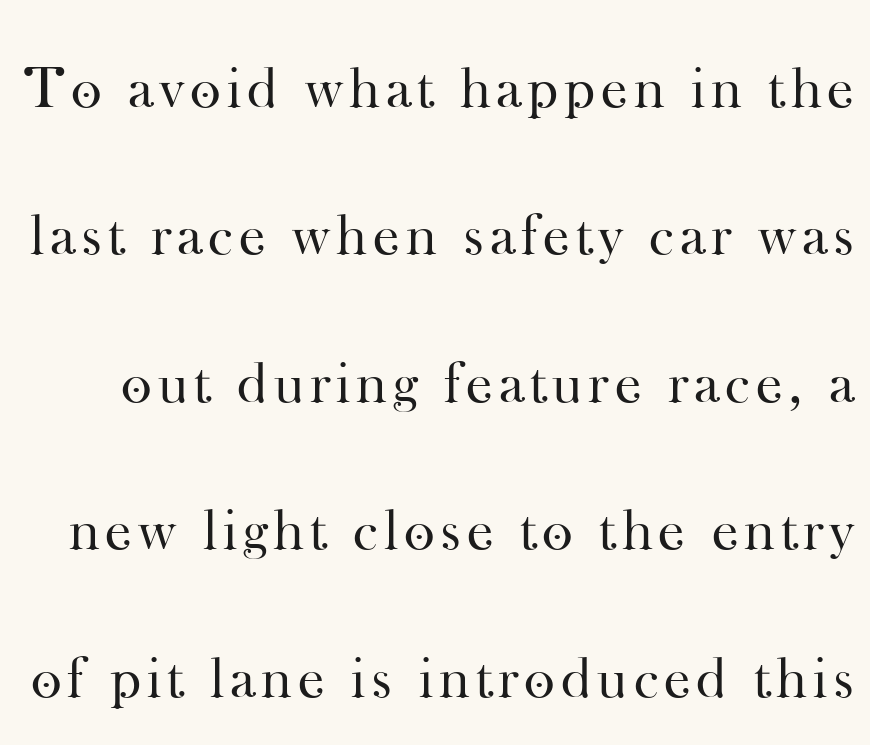
{"serif": "yes", "italic": "no", "bold": "no", "weight": "regular", "width": "normal", "stroke_contrast": "high", "x_height": "small", "monospaced": "no", "underline": "no", "line_spacing": "loose", "line_spacing_ratio": 2.5, "glyph_px": 59}
